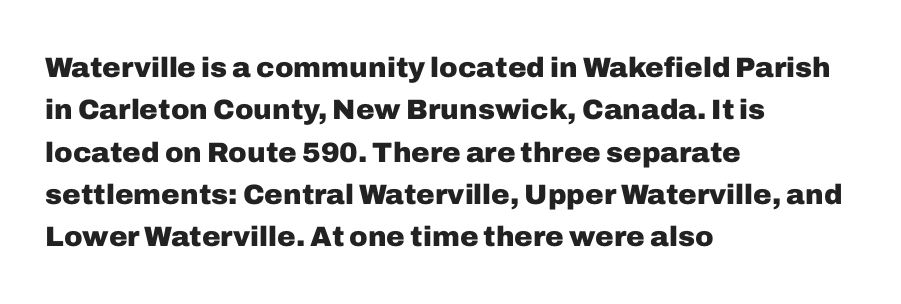
Q: Is the text bold? A: Yes.
Q: Is the text italic (slanted)? A: No, it is upright.
Q: Is the typeface a serif or a sans-serif typeface? A: Sans-serif.
Q: Is the text underlined? A: No.
Q: How is the paragraph aligned? A: Left-aligned.
Q: Is the spacing between letters normal or unusually wide? A: Normal.
Q: Is the spacing between lines tight, normal or loose? A: Normal.
Q: Width (condensed, normal, or wide)? A: Normal.
Q: Stroke contrast? A: Low.
Q: x-height? A: Medium.
Q: Monospaced? A: No.
